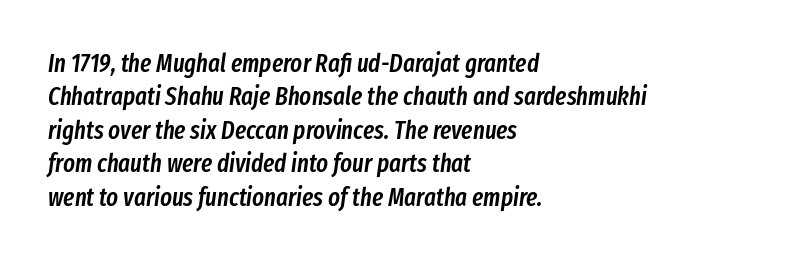
Q: Is the text bold? A: Semi-bold.
Q: Is the text italic (slanted)? A: Yes, it leans right by about 8 degrees.
Q: Is the text underlined? A: No.
Q: How is the paragraph aligned? A: Left-aligned.
Q: Is the spacing between letters normal or unusually wide? A: Normal.
Q: Is the spacing between lines tight, normal or loose? A: Normal.
